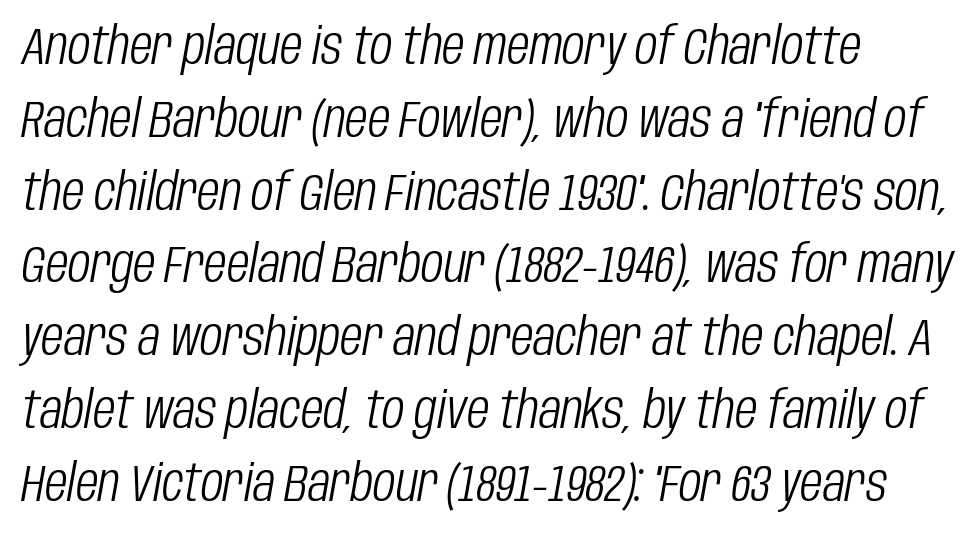
The image shows 52 px light, condensed type, italic (leaning right); set left-aligned, normal line spacing (1.4x), normal letter spacing, not underlined; low stroke contrast and a large x-height.
